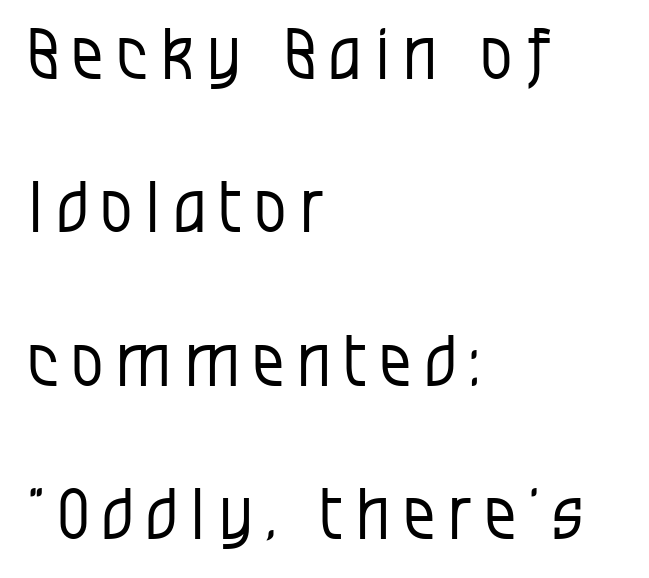
The image shows 70 px regular-weight, condensed sans-serif type, upright; set left-aligned, loose line spacing (2.19x), not underlined; low stroke contrast and a large x-height.
